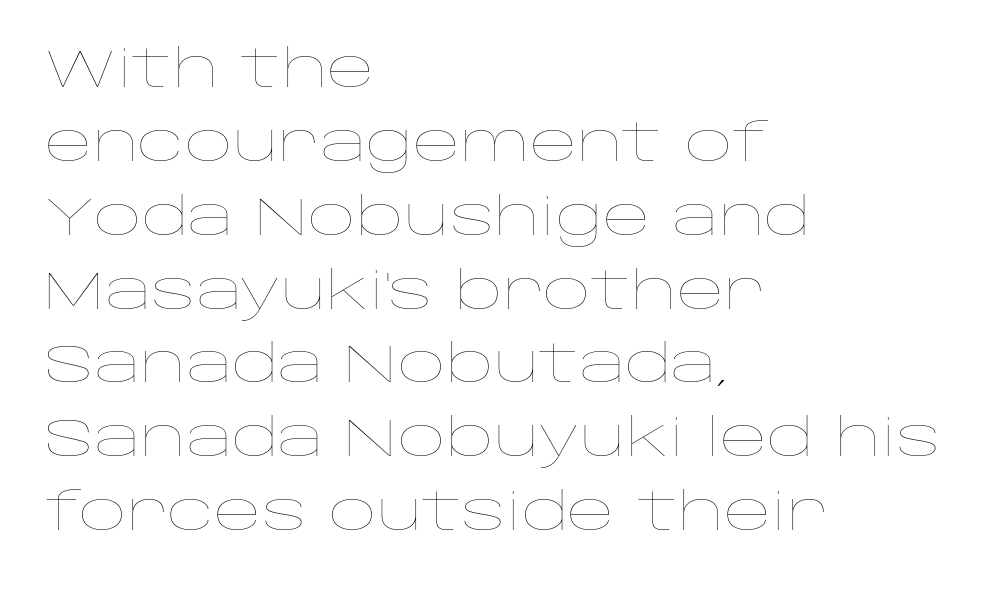
Evenly set lines give the paragraph a standard silhouette. Default kerning and tracking; the words read as compact shapes. The letters advance in unequal steps, a hallmark of proportional type. Think standard paragraph weight, or any step lighter than that. The lines in this sample share a left origin and differ only in where they stop.
